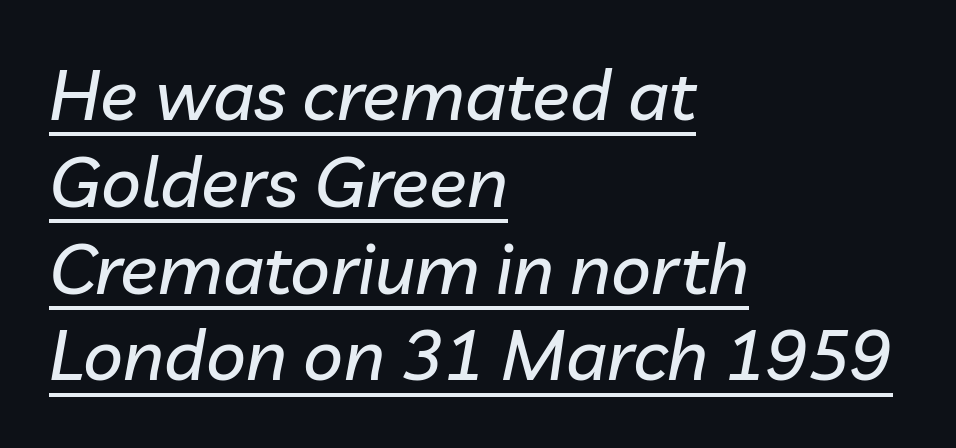
The face used here has a pronounced slope to its letters. Look at the tracking — it's just the regular setting, nothing added. Has an underline been added? It has. A typesetter would call this proportional, since set widths differ per character. Line beginnings align vertically; line endings do not.
